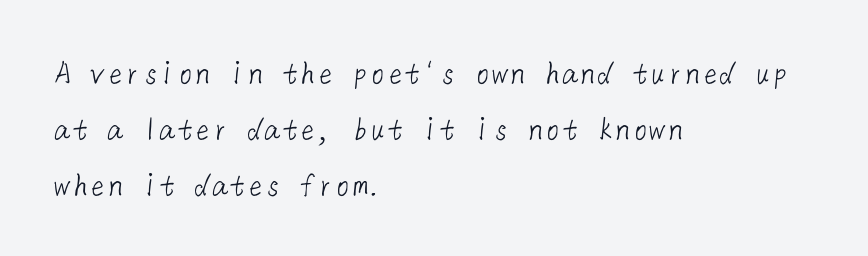
Bold? No — there's no thickening of the strokes. Each new line begins a customary step beneath the previous one. Lines of text with bare space underneath. Each line starts at the same left margin while the right side varies.
